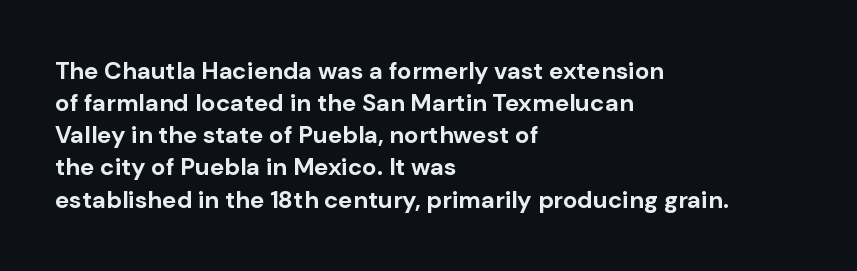
Q: Is the text bold? A: Yes.
Q: Is the text italic (slanted)? A: No, it is upright.
Q: Is the text underlined? A: No.
Q: How is the paragraph aligned? A: Left-aligned.
Q: Is the spacing between letters normal or unusually wide? A: Normal.
Q: Is the spacing between lines tight, normal or loose? A: Normal.
